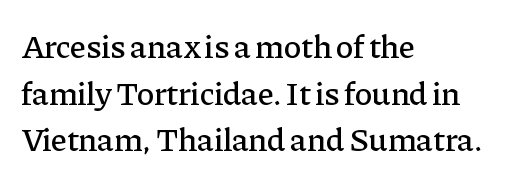
These lines sit exactly where default settings would place them. Serif or sans? Serif — the stroke terminals have little feet. Caption: multi-line text, flush left, ragged right. Italic: no, the glyphs are upright roman. The letters advance in unequal steps, a hallmark of proportional type.
